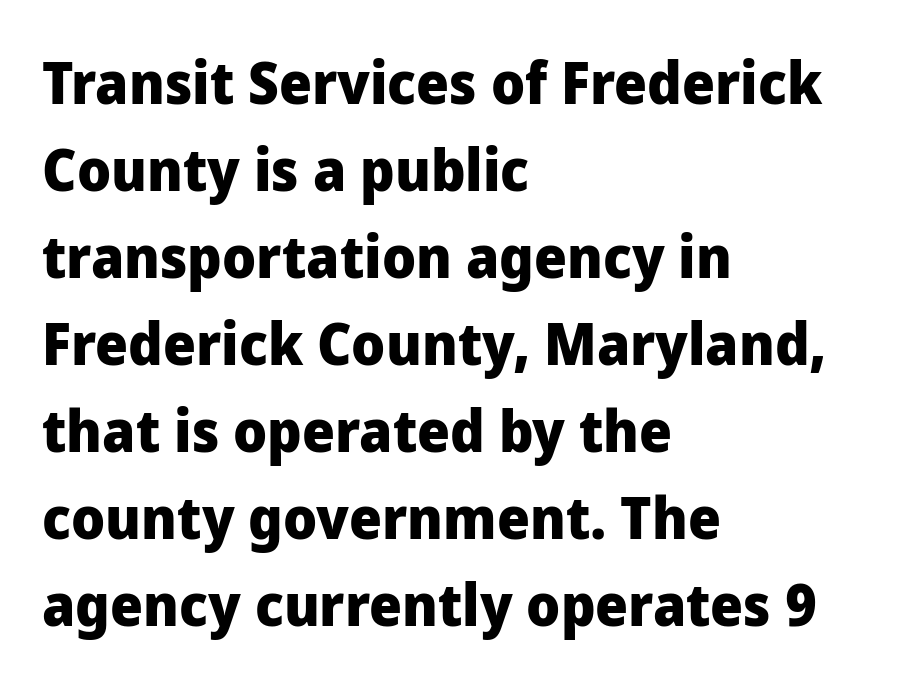
Q: Is the text bold? A: Yes.
Q: Is the text italic (slanted)? A: No, it is upright.
Q: Is the typeface a serif or a sans-serif typeface? A: Sans-serif.
Q: Is the text underlined? A: No.
Q: How is the paragraph aligned? A: Left-aligned.
Q: Is the spacing between letters normal or unusually wide? A: Normal.
Q: Is the spacing between lines tight, normal or loose? A: Normal.
Q: Width (condensed, normal, or wide)? A: Normal.
Q: Stroke contrast? A: Low.
Q: x-height? A: Medium.
Q: Monospaced? A: No.
